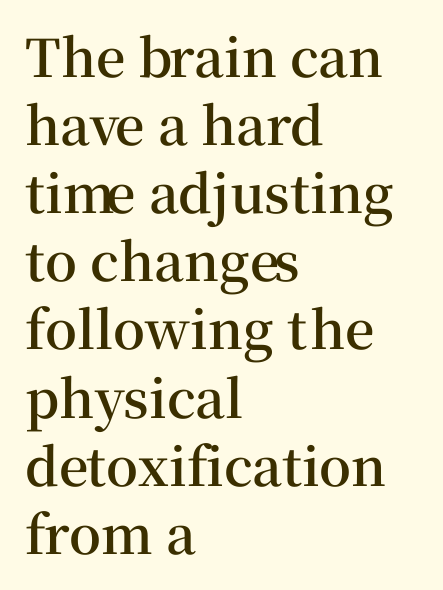
The image shows 52 px semibold serif type, upright; set left-aligned, normal line spacing (1.31x), normal letter spacing, not underlined; medium stroke contrast and a medium x-height.
